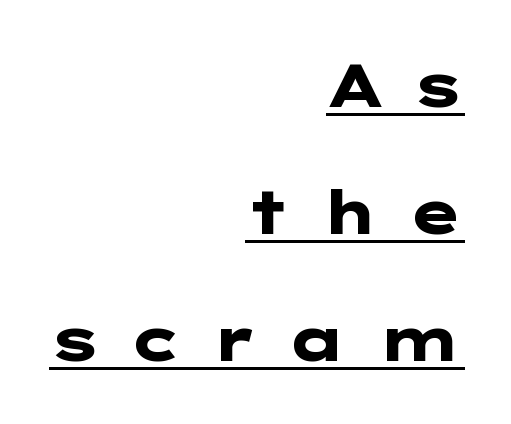
{"serif": "no", "italic": "no", "bold": "yes", "weight": "heavy", "width": "wide", "stroke_contrast": "low", "x_height": "medium", "underline": "yes", "align": "right", "line_spacing": "loose", "line_spacing_ratio": 2.12, "letter_spacing": "wide", "letter_spacing_em": 0.45, "glyph_px": 60}
